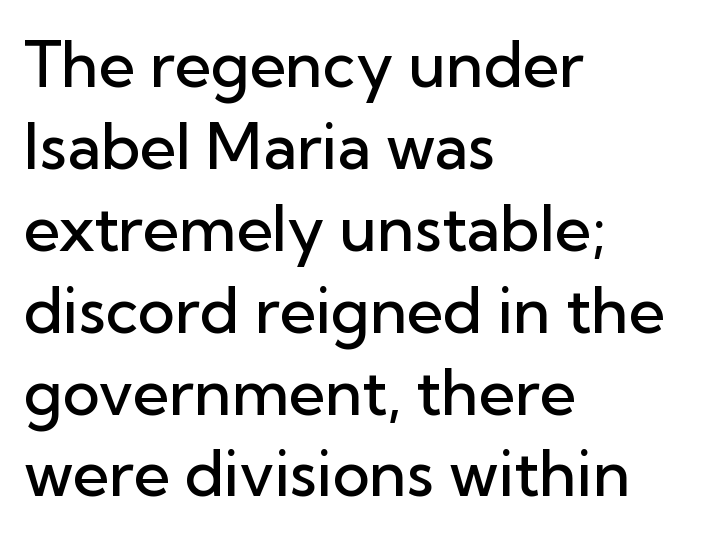
The image shows 63 px semibold sans-serif type, upright; set left-aligned, normal line spacing (1.3x), normal letter spacing, not underlined; low stroke contrast and a medium x-height.
